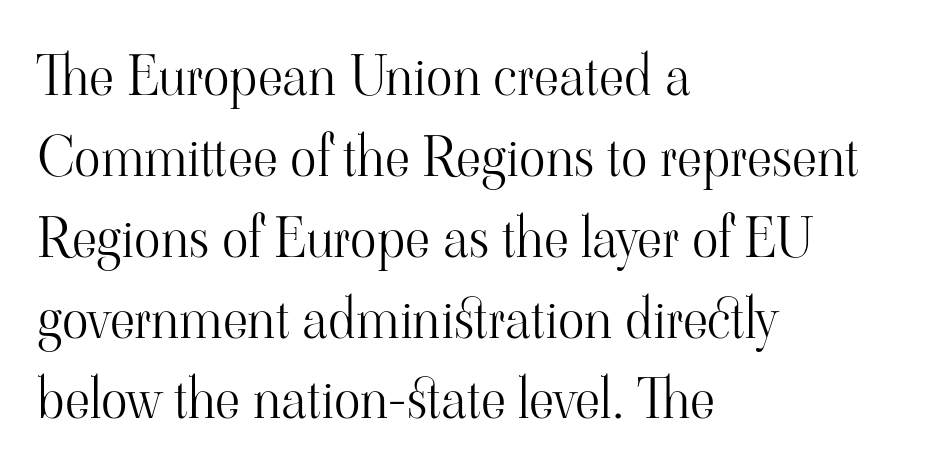
Q: Is the text bold? A: No.
Q: Is the text italic (slanted)? A: No, it is upright.
Q: Is the typeface a serif or a sans-serif typeface? A: Serif.
Q: Is the text underlined? A: No.
Q: How is the paragraph aligned? A: Left-aligned.
Q: Is the spacing between letters normal or unusually wide? A: Normal.
Q: Is the spacing between lines tight, normal or loose? A: Normal.
Q: Width (condensed, normal, or wide)? A: Normal.
Q: Stroke contrast? A: High.
Q: x-height? A: Small.
Q: Monospaced? A: No.
